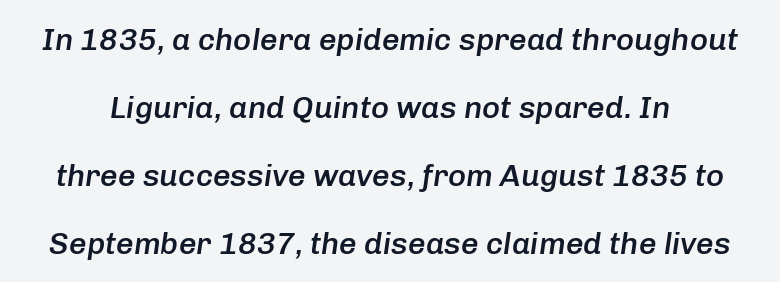
The image shows 31 px semibold type, italic (leaning right); set loose line spacing (2.19x), normal letter spacing, not underlined; low stroke contrast and a medium x-height.
